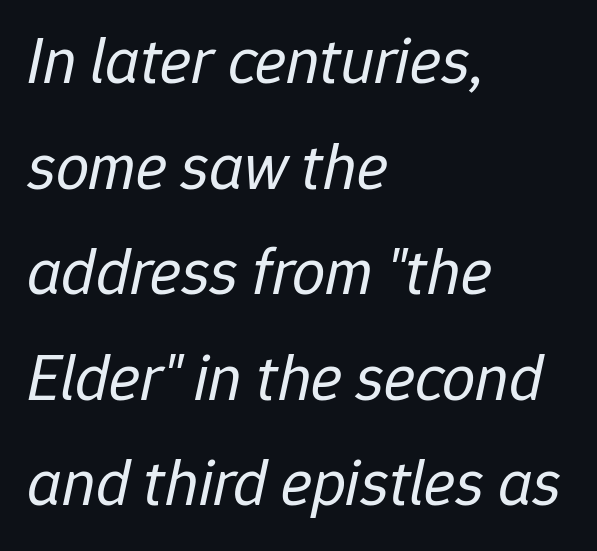
The face used here is rendered with its standard letterfit. Typeset ragged right — the left edge is the straight one. Check the space under the baseline: it is left empty. The letters look calm and open, with moderate or lighter stems. Leading: standard.
